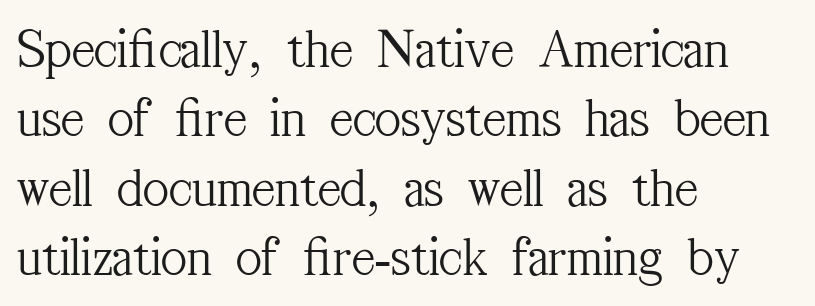
The image shows 56 px light, condensed serif type, upright; set left-aligned, line spacing 1.24x, normal letter spacing, not underlined; medium stroke contrast and a medium x-height.
